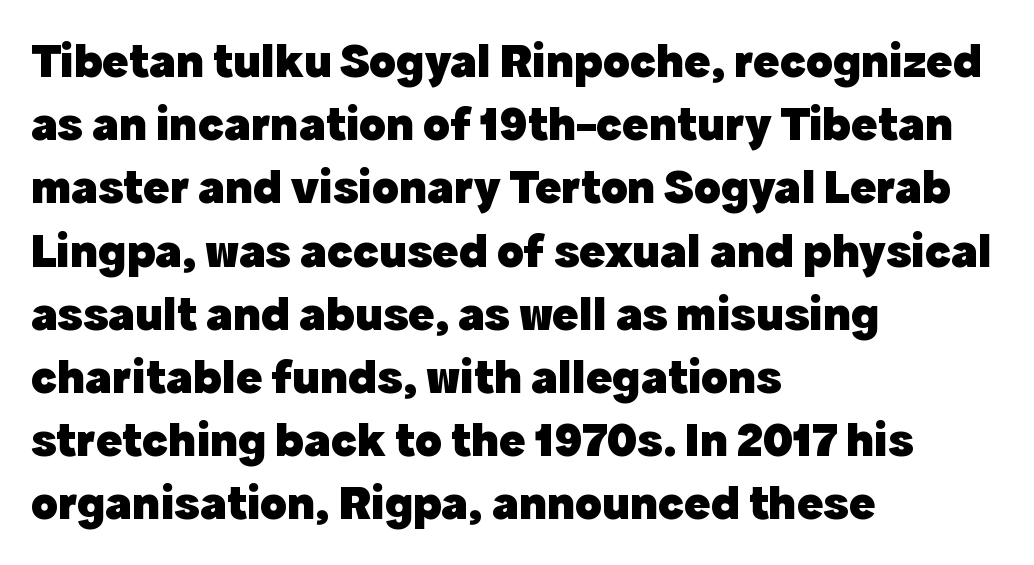
The letterforms sit shoulder to shoulder at normal distance. The lines sit at an ordinary, default distance from one another. Spacing verdict: proportional, widths tailored to each character. Each letter's strokes conclude bluntly, with no projecting serifs. Clear beneath every line of the passage. Every letter is thick-stroked: bold, no question.
